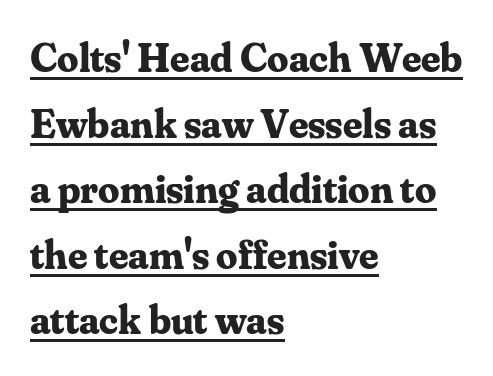
{"serif": "yes", "italic": "no", "bold": "yes", "weight": "bold", "width": "normal", "stroke_contrast": "medium", "x_height": "small", "monospaced": "no", "underline": "yes", "align": "left", "line_spacing": "normal", "line_spacing_ratio": 1.56, "letter_spacing": "normal", "letter_spacing_em": 0.0, "glyph_px": 42}
